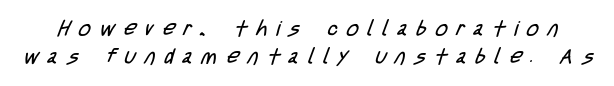
Q: Is the text bold? A: No.
Q: Is the text underlined? A: No.
Q: Is the spacing between letters normal or unusually wide? A: Unusually wide.
Q: Is the spacing between lines tight, normal or loose? A: Normal.
